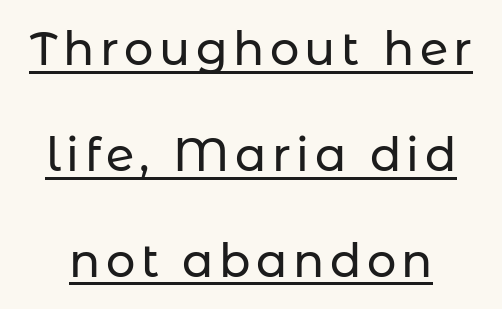
Unlike italic type, these characters show no tilt at all. Does a line run under the words? Yes, clearly. The letters advance in unequal steps, a hallmark of proportional type. Successive baselines arrive slowly, with a big drop between each. The letters carry no serifs — their stems end cleanly without finishing strokes.
